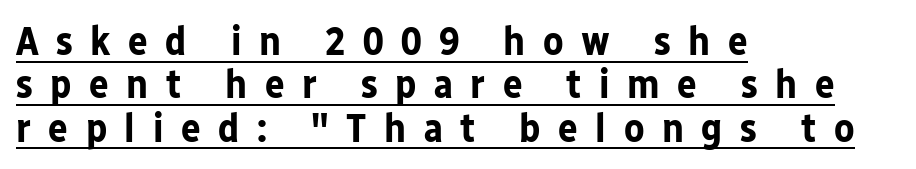
I'd call this a sans setting — the letters go barefoot. A classic flush-left, rag-right setting is used for this passage. Like a heading marked for emphasis, these lines bear an underscore. The sample has been set heavy, in full bold. Ascenders rise straight up at ninety degrees. You could not count columns in this text — the font is proportionally spaced.
